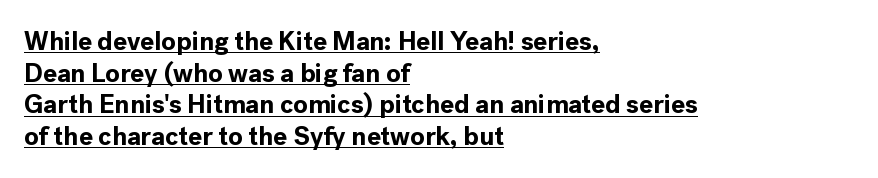
{"italic": "no", "bold": "yes", "underline": "yes", "align": "left", "line_spacing_ratio": 1.22, "letter_spacing": "normal", "letter_spacing_em": 0.0, "glyph_px": 26}
